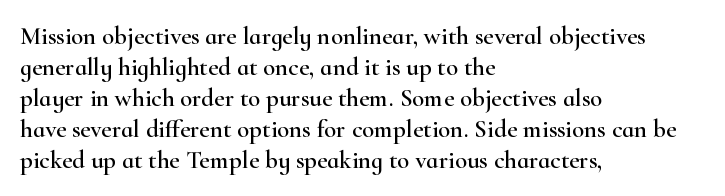
{"italic": "no", "underline": "no", "align": "left", "line_spacing_ratio": 1.24, "letter_spacing": "normal", "letter_spacing_em": 0.0, "glyph_px": 25}
